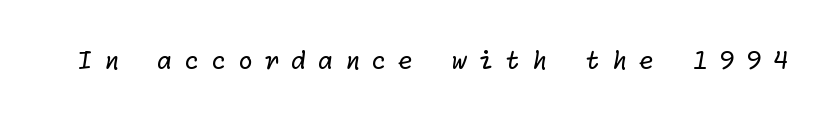
Look at the tracking — it's clearly loosened, letters drifting apart. Only glyphs here, with clear space below each row. This reads as an unemphasized weight, regular at the heaviest.
